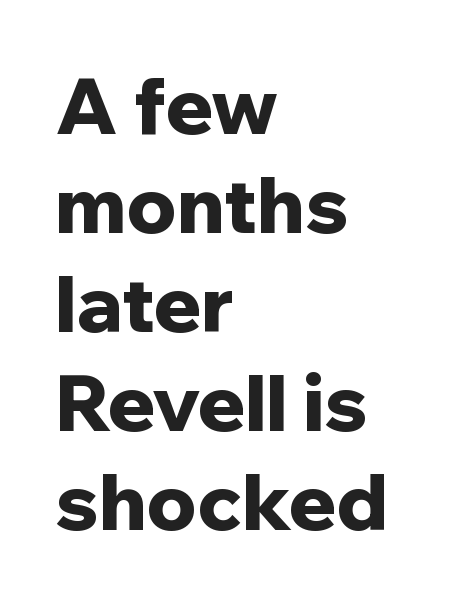
Q: Is the text bold? A: Yes.
Q: Is the text italic (slanted)? A: No, it is upright.
Q: Is the typeface a serif or a sans-serif typeface? A: Sans-serif.
Q: Is the text underlined? A: No.
Q: How is the paragraph aligned? A: Left-aligned.
Q: Is the spacing between letters normal or unusually wide? A: Normal.
Q: Is the spacing between lines tight, normal or loose? A: Normal.
Q: Width (condensed, normal, or wide)? A: Normal.
Q: Stroke contrast? A: Low.
Q: x-height? A: Medium.
Q: Monospaced? A: No.
